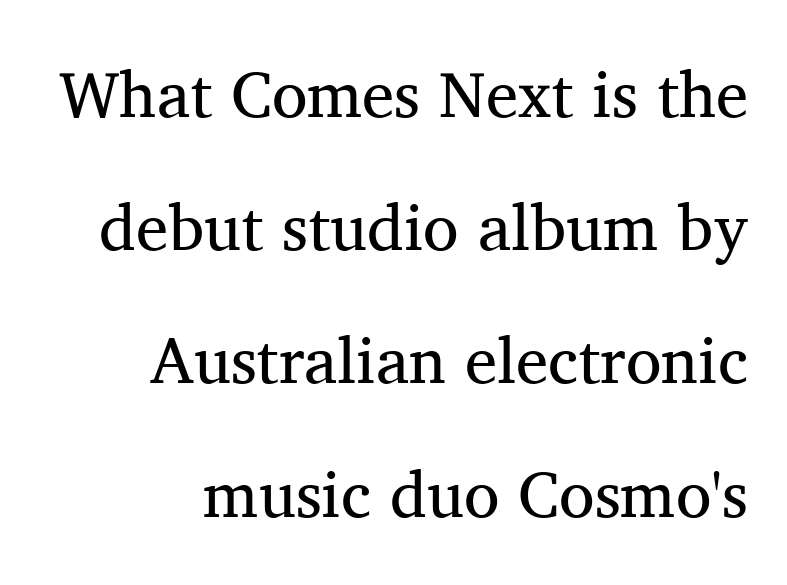
The image shows 65 px regular-weight serif type, upright; set right-aligned, loose line spacing (2.05x), normal letter spacing, not underlined; medium stroke contrast and a medium x-height.
